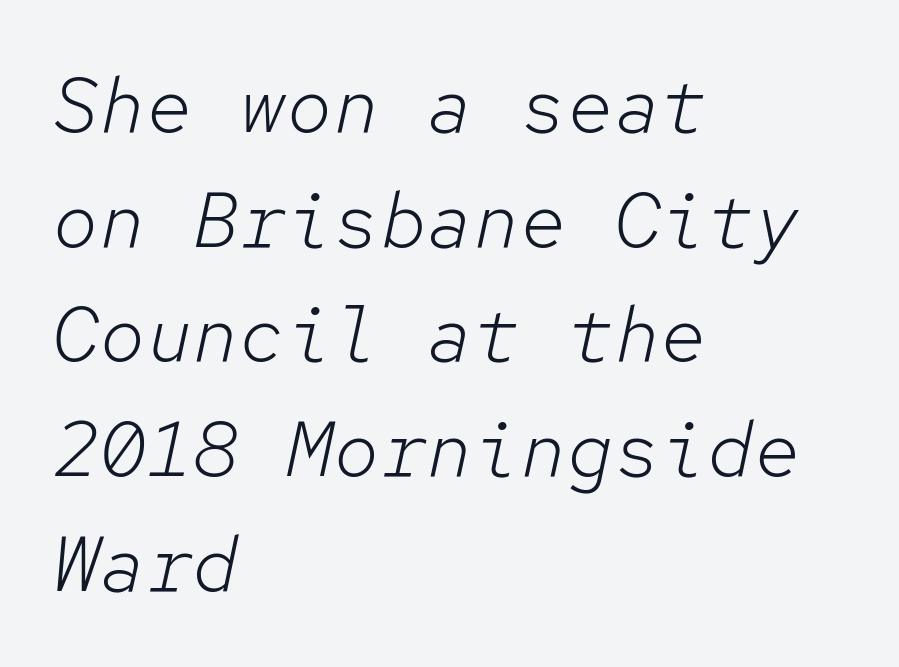
Q: Is the text bold? A: No.
Q: Is the text italic (slanted)? A: Yes, it leans right by about 12 degrees.
Q: Is the text underlined? A: No.
Q: How is the paragraph aligned? A: Left-aligned.
Q: Is the spacing between letters normal or unusually wide? A: Normal.
Q: Is the spacing between lines tight, normal or loose? A: Normal.
Q: Width (condensed, normal, or wide)? A: Normal.
Q: Stroke contrast? A: Low.
Q: x-height? A: Medium.
Q: Monospaced? A: Yes.
